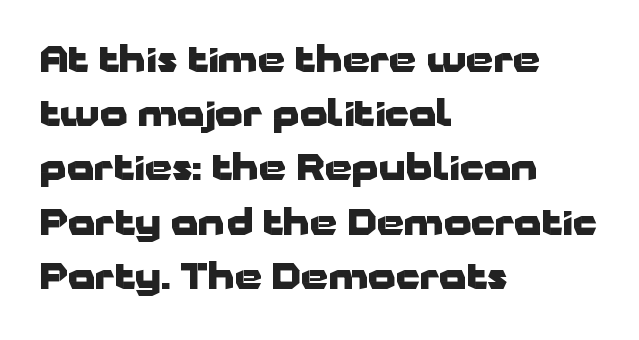
Q: Is the text bold? A: Yes.
Q: Is the text italic (slanted)? A: No, it is upright.
Q: Is the typeface a serif or a sans-serif typeface? A: Sans-serif.
Q: Is the text underlined? A: No.
Q: How is the paragraph aligned? A: Left-aligned.
Q: Is the spacing between letters normal or unusually wide? A: Normal.
Q: Is the spacing between lines tight, normal or loose? A: Normal.
Q: Width (condensed, normal, or wide)? A: Wide.
Q: Stroke contrast? A: Low.
Q: x-height? A: Medium.
Q: Monospaced? A: No.
